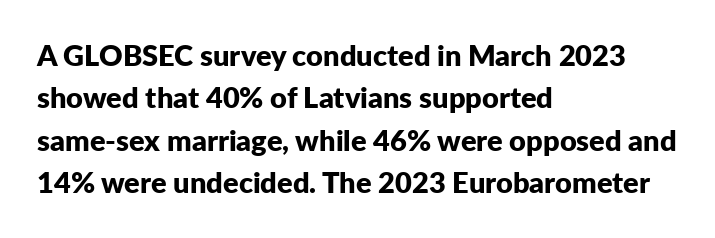
Honestly, the letter spacing is just normal — you wouldn't notice it. When letters stand straight like this, we call the style roman or upright. Unlike a traditional serif, this face leaves its strokes unadorned. The rendering uses natural spacing where letterforms have individual widths.
